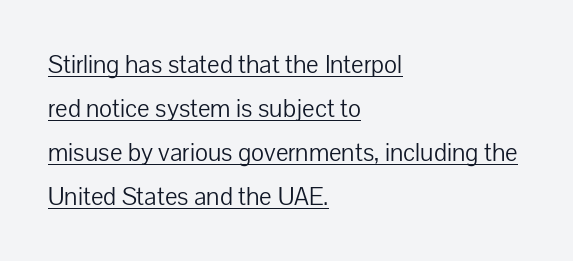
Q: Is the text bold? A: No.
Q: Is the text italic (slanted)? A: No, it is upright.
Q: Is the text underlined? A: Yes.
Q: How is the paragraph aligned? A: Left-aligned.
Q: Is the spacing between letters normal or unusually wide? A: Normal.
